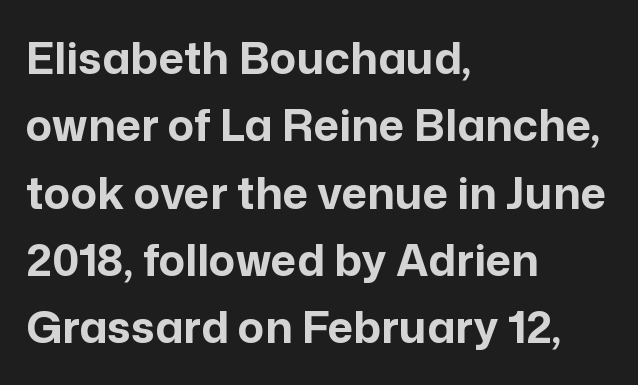
This sample has the flowing, uneven cadence of proportional lettering. How heavy is the stroke? Heavy — this is a bold. Descenders hang freely into open space. Unlike italic type, these characters show no tilt at all.
